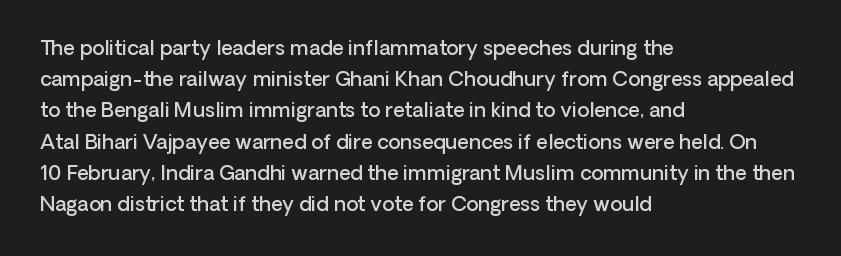
The image shows 20 px text type, upright; set left-aligned, normal line spacing (1.56x), normal letter spacing, not underlined.
